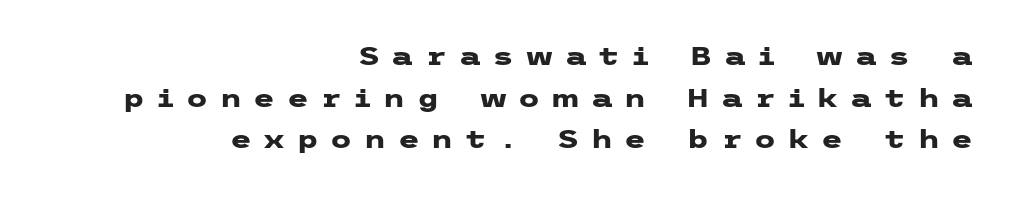
The image shows 25 px bold type, upright; set right-aligned, normal line spacing (1.67x), unusually wide letter spacing (+0.47 em), not underlined.
